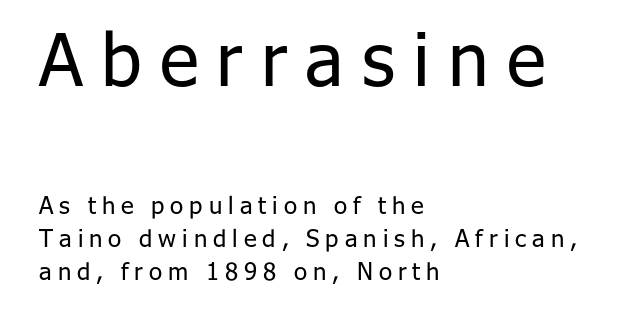
{"serif": "no", "italic": "no", "bold": "no", "weight": "regular", "width": "normal", "stroke_contrast": "low", "x_height": "medium", "monospaced": "no", "underline": "no", "align": "left", "line_spacing": "normal", "line_spacing_ratio": 1.38, "letter_spacing": "wide", "letter_spacing_em": 0.25, "larger_block": "first", "size_ratio": 3.04, "glyph_px": 73}
